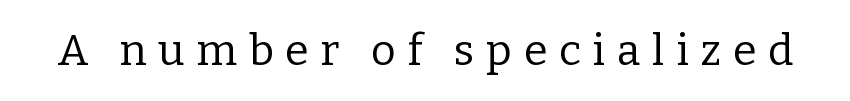
The image shows 43 px regular-weight serif type, upright; set unusually wide letter spacing (+0.27 em), not underlined; low stroke contrast and a medium x-height.
